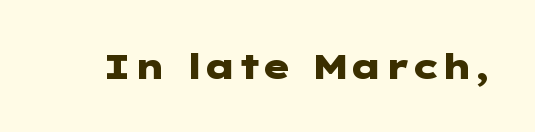
The image shows 35 px heavy, wide sans-serif type, upright; set normal letter spacing, not underlined; low stroke contrast and a medium x-height.
